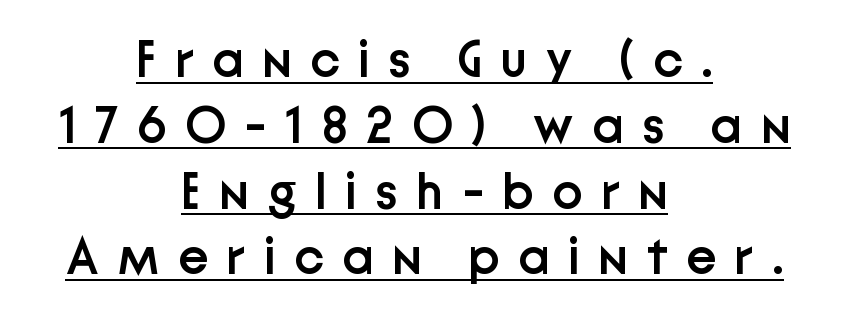
The image shows 51 px semibold sans-serif type, upright; set centered, normal line spacing (1.29x), unusually wide letter spacing (+0.36 em), underlined; low stroke contrast and a medium x-height.
